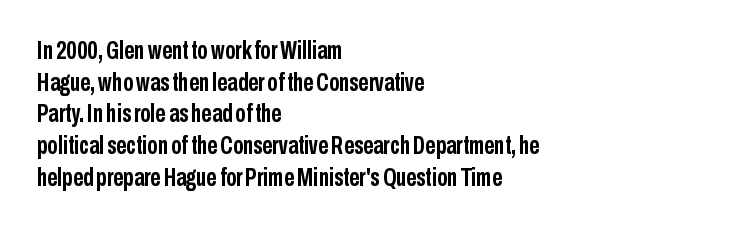
Short and long lines alike share a common starting point at left. The vertical gap from one line to the next is medium. Does the lettering tilt? It doesn't — this is upright. Underline: absent. The tracking reads as untouched default to a designer's eye. Chunky letters — that's bold for sure.
